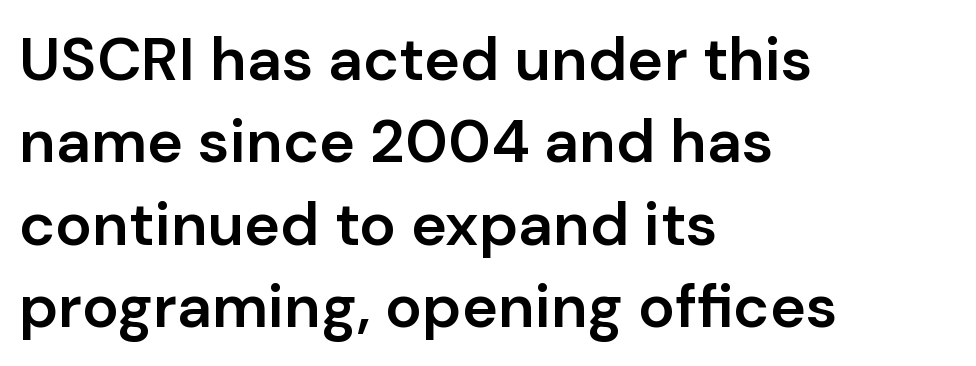
Q: Is the text bold? A: Semi-bold.
Q: Is the text italic (slanted)? A: No, it is upright.
Q: Is the typeface a serif or a sans-serif typeface? A: Sans-serif.
Q: Is the text underlined? A: No.
Q: How is the paragraph aligned? A: Left-aligned.
Q: Is the spacing between letters normal or unusually wide? A: Normal.
Q: Is the spacing between lines tight, normal or loose? A: Normal.
Q: Width (condensed, normal, or wide)? A: Normal.
Q: Stroke contrast? A: Low.
Q: x-height? A: Medium.
Q: Monospaced? A: No.
